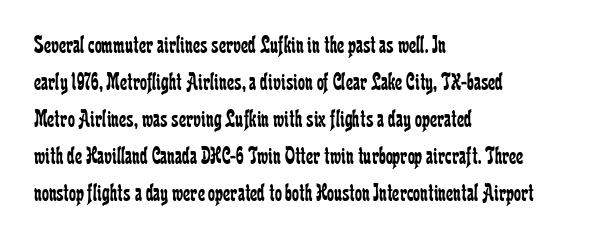
The image shows 25 px text type, upright; set left-aligned, normal line spacing (1.48x), normal letter spacing, not underlined.
